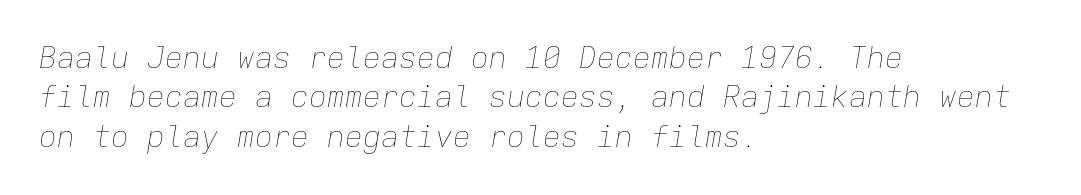
Q: Is the text bold? A: No.
Q: Is the text italic (slanted)? A: Yes, it leans right by about 9 degrees.
Q: Is the text underlined? A: No.
Q: How is the paragraph aligned? A: Left-aligned.
Q: Is the spacing between letters normal or unusually wide? A: Normal.
Q: Is the spacing between lines tight, normal or loose? A: Normal.
Q: Width (condensed, normal, or wide)? A: Normal.
Q: Stroke contrast? A: Low.
Q: x-height? A: Medium.
Q: Monospaced? A: Yes.
